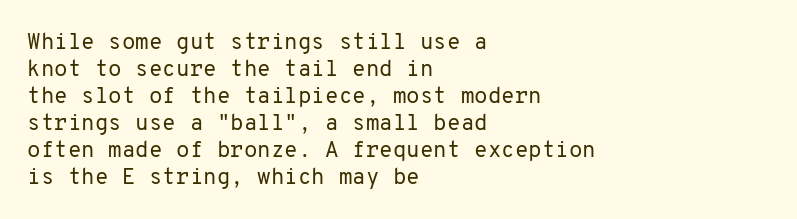
{"italic": "no", "bold": "no", "underline": "no", "align": "left", "line_spacing_ratio": 1.23, "letter_spacing": "normal", "letter_spacing_em": 0.0, "glyph_px": 22}
